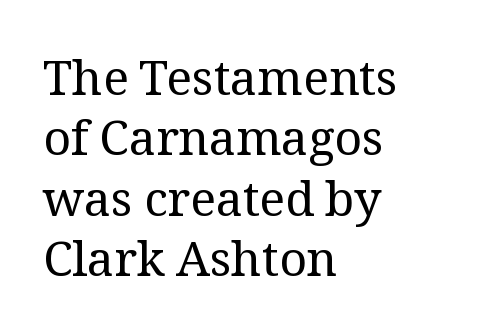
{"serif": "yes", "italic": "no", "bold": "no", "weight": "regular", "width": "normal", "stroke_contrast": "medium", "x_height": "medium", "monospaced": "no", "underline": "no", "align": "left", "line_spacing": "normal", "line_spacing_ratio": 1.26, "letter_spacing": "normal", "letter_spacing_em": 0.0, "glyph_px": 48}
